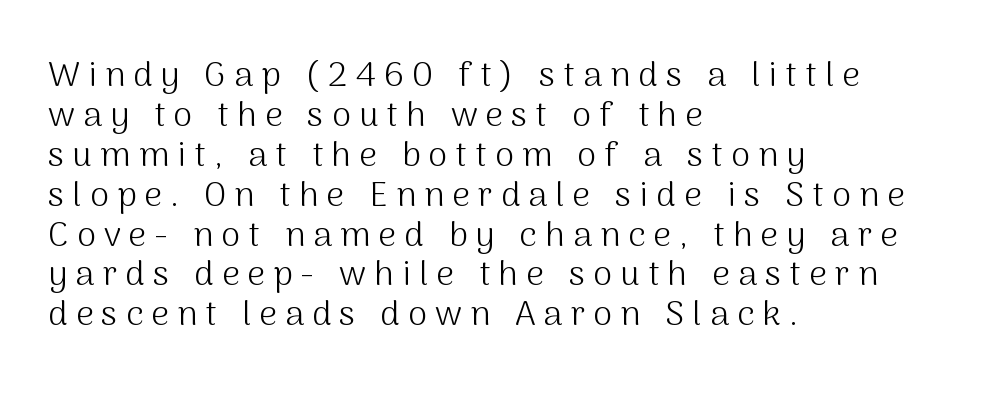
The image shows 35 px light sans-serif type, upright; set left-aligned, tight line spacing (1.14x), unusually wide letter spacing (+0.23 em), not underlined; medium stroke contrast and a medium x-height.
